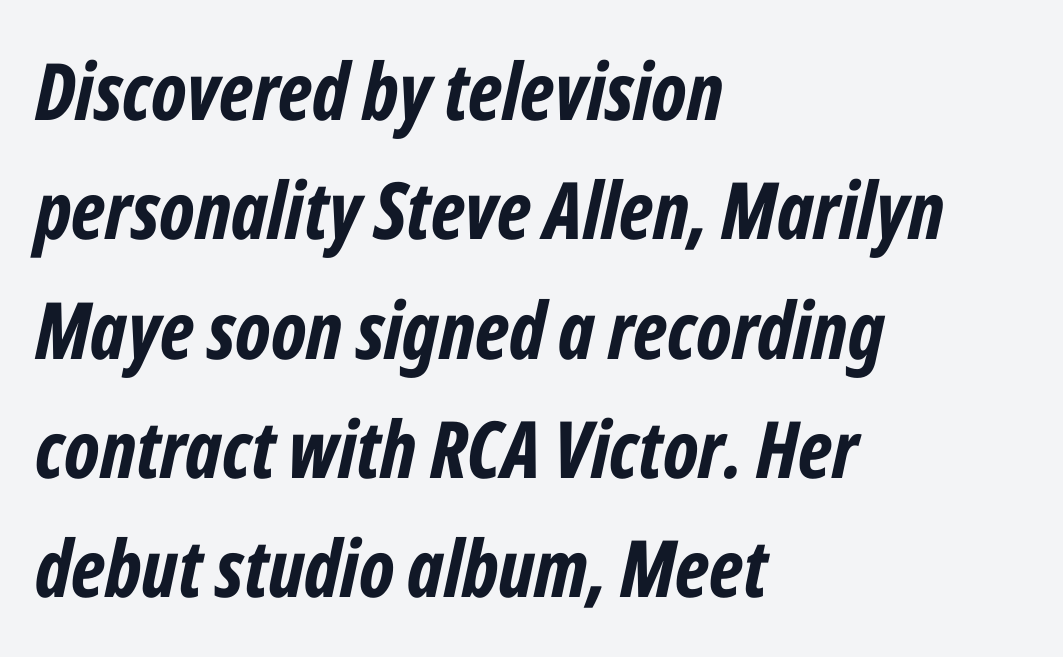
The space beneath each line is pristine and unruled. A student would call this left alignment; a typographer would say flush left, rag right. I'd describe the lettering as bold — thick and assertive. Designer's note — italics engaged. The block of text has a typical density, with ordinary space between rows.
